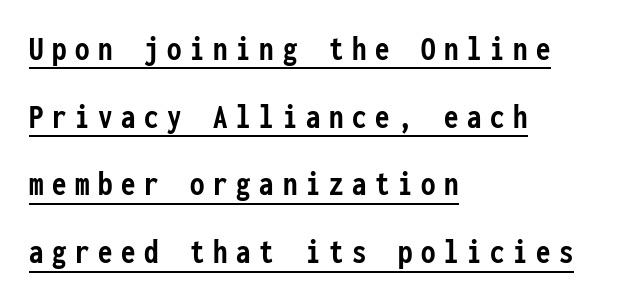
{"serif": "no", "italic": "no", "bold": "yes", "weight": "semibold", "width": "condensed", "stroke_contrast": "low", "x_height": "medium", "monospaced": "yes", "underline": "yes", "align": "left", "line_spacing_ratio": 1.88, "letter_spacing": "wide", "letter_spacing_em": 0.24, "glyph_px": 36}
